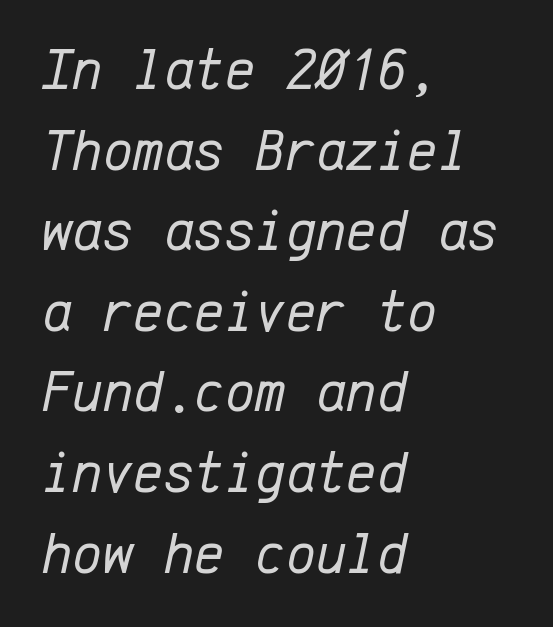
{"italic": "yes", "lean": "right", "slant_degrees": 12, "bold": "no", "weight": "regular", "width": "normal", "stroke_contrast": "low", "x_height": "medium", "monospaced": "yes", "underline": "no", "align": "left", "line_spacing": "normal", "line_spacing_ratio": 1.39, "letter_spacing": "normal", "letter_spacing_em": 0.0, "glyph_px": 58}
